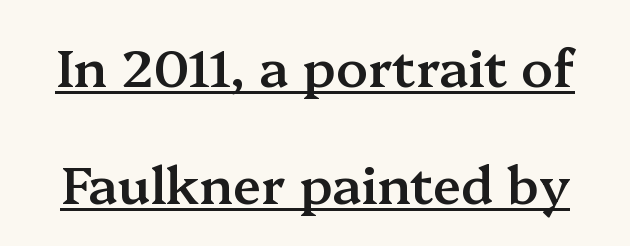
Q: Is the text bold? A: Semi-bold.
Q: Is the text italic (slanted)? A: No, it is upright.
Q: Is the typeface a serif or a sans-serif typeface? A: Serif.
Q: Is the text underlined? A: Yes.
Q: Is the spacing between letters normal or unusually wide? A: Normal.
Q: Is the spacing between lines tight, normal or loose? A: Loose.
Q: Width (condensed, normal, or wide)? A: Normal.
Q: Stroke contrast? A: Medium.
Q: x-height? A: Medium.
Q: Monospaced? A: No.
